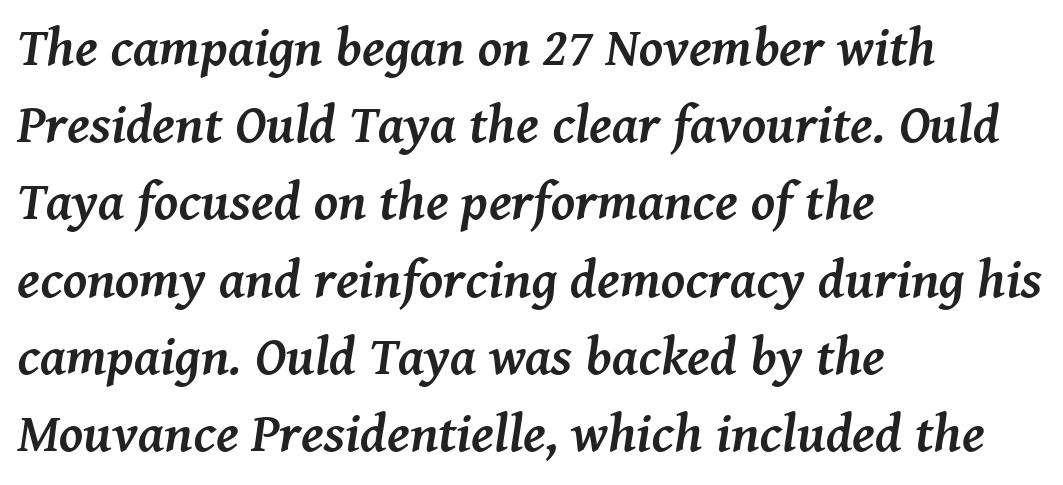
{"serif": "yes", "italic": "yes", "lean": "right", "slant_degrees": 8, "bold": "yes", "weight": "semibold", "width": "normal", "stroke_contrast": "medium", "x_height": "medium", "monospaced": "no", "underline": "no", "align": "left", "line_spacing": "normal", "line_spacing_ratio": 1.43, "letter_spacing": "normal", "letter_spacing_em": 0.0, "glyph_px": 54}
